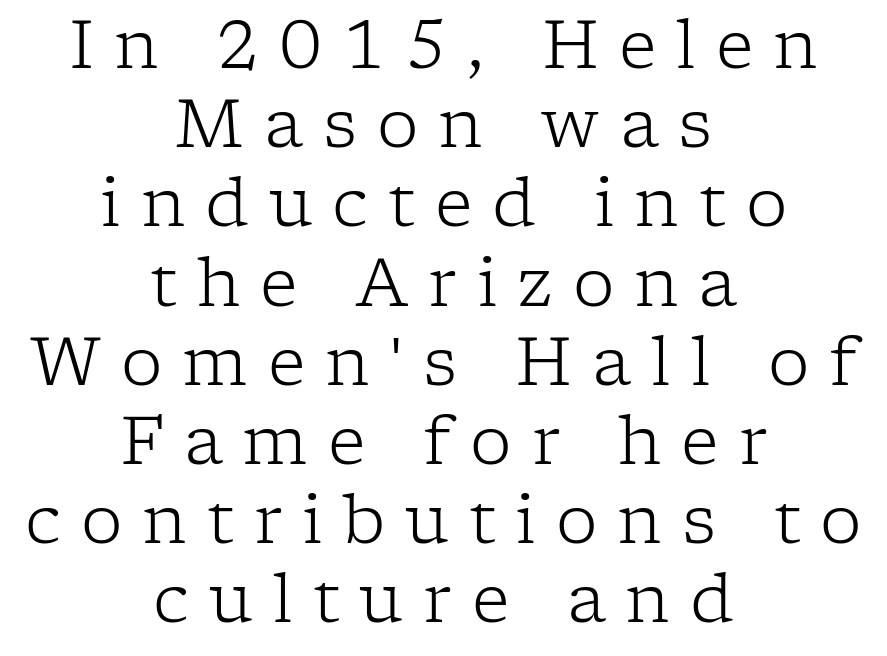
{"serif": "yes", "italic": "no", "bold": "no", "weight": "light", "width": "normal", "stroke_contrast": "low", "x_height": "medium", "monospaced": "no", "underline": "no", "align": "center", "line_spacing_ratio": 1.2, "letter_spacing": "wide", "letter_spacing_em": 0.3, "glyph_px": 66}
